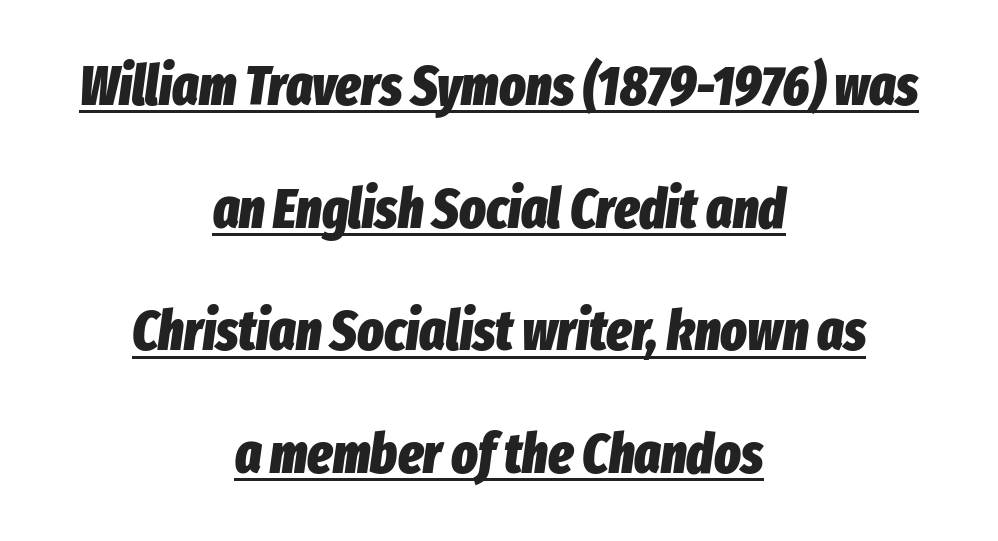
The image shows 55 px heavy, condensed type, italic (leaning right); set centered, loose line spacing (2.23x), normal letter spacing, underlined; low stroke contrast and a medium x-height.
